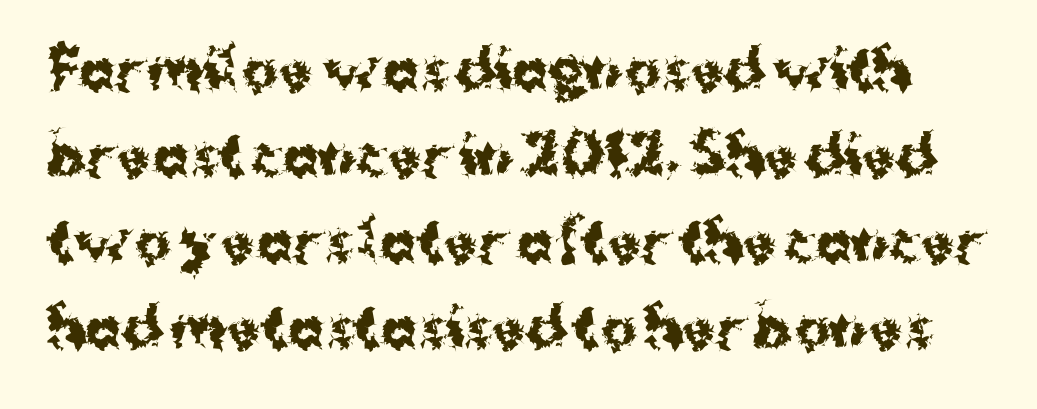
The image shows 54 px bold sans-serif type, upright; set normal line spacing (1.59x), normal letter spacing, not underlined; medium stroke contrast and a medium x-height.
